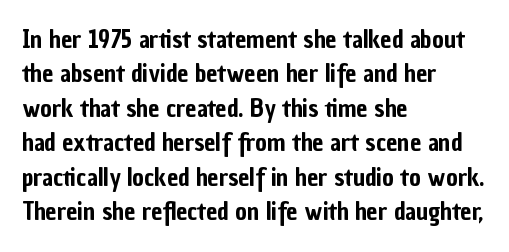
Q: Is the text italic (slanted)? A: No, it is upright.
Q: Is the text underlined? A: No.
Q: How is the paragraph aligned? A: Left-aligned.
Q: Is the spacing between letters normal or unusually wide? A: Normal.
Q: Is the spacing between lines tight, normal or loose? A: Normal.
